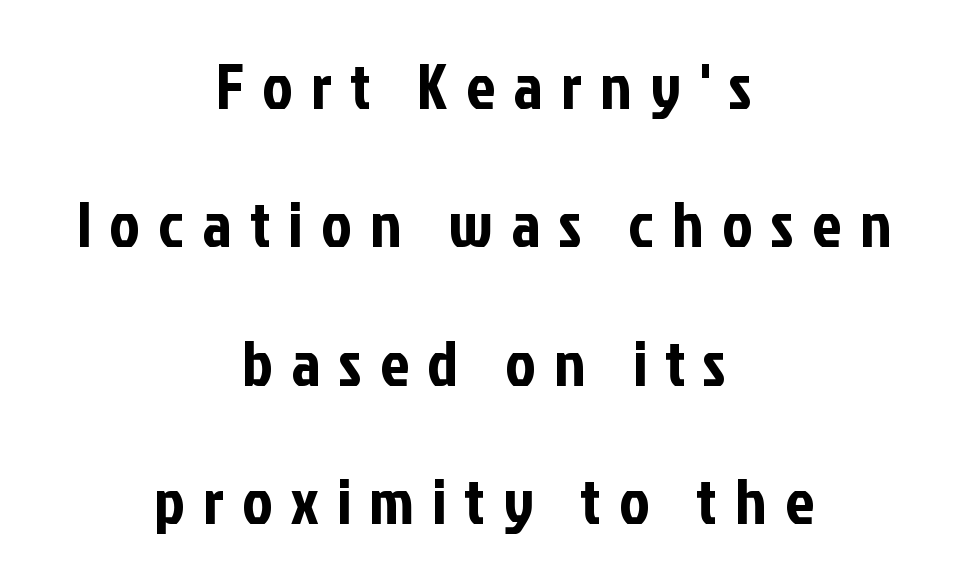
{"serif": "no", "italic": "no", "width": "condensed", "stroke_contrast": "low", "x_height": "medium", "monospaced": "no", "underline": "no", "align": "center", "line_spacing": "loose", "line_spacing_ratio": 2.13, "letter_spacing": "wide", "letter_spacing_em": 0.28, "glyph_px": 65}
